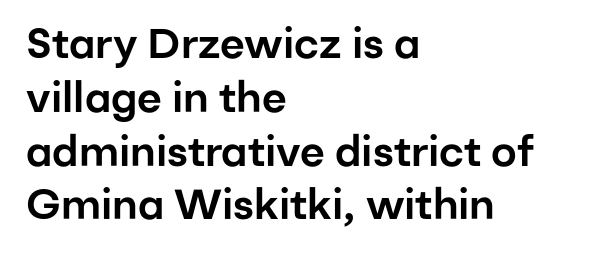
In terms of letterform style, serifs are entirely absent. The strip under each line holds only bare page. If you drew a ruler down the left edge, every line would touch it. Vertical strokes here are truly vertical.
